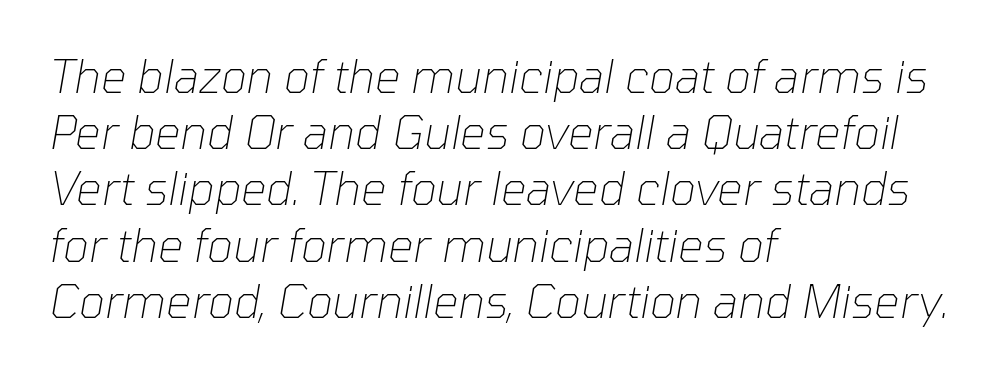
Does the leading feel generous? No, just average. Reading down the block, your eye returns to a fixed left position each line. The rendering uses natural spacing where letterforms have individual widths. Honestly, there is no underline to notice here at all.
